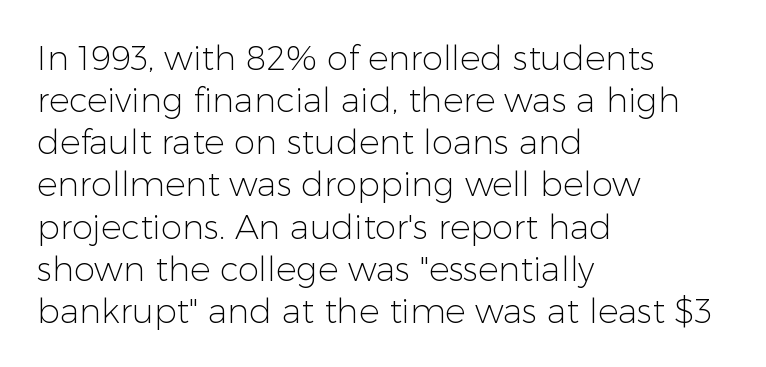
{"serif": "no", "italic": "no", "bold": "no", "weight": "light", "width": "normal", "stroke_contrast": "low", "x_height": "medium", "monospaced": "no", "underline": "no", "align": "left", "line_spacing_ratio": 1.24, "letter_spacing": "normal", "letter_spacing_em": 0.0, "glyph_px": 34}
